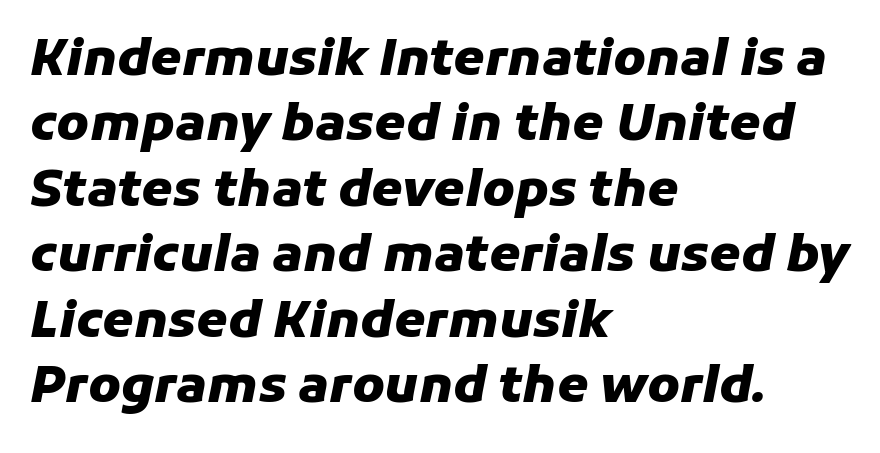
The image shows 50 px heavy type, italic (leaning right); set left-aligned, normal line spacing (1.31x), normal letter spacing, not underlined; low stroke contrast and a medium x-height.
